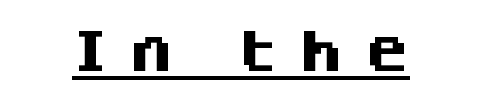
Q: Is the text bold? A: Yes.
Q: Is the text italic (slanted)? A: No, it is upright.
Q: Is the typeface a serif or a sans-serif typeface? A: Sans-serif.
Q: Is the text underlined? A: Yes.
Q: Is the spacing between letters normal or unusually wide? A: Unusually wide.
Q: Width (condensed, normal, or wide)? A: Normal.
Q: Stroke contrast? A: Medium.
Q: x-height? A: Large.
Q: Monospaced? A: No.
